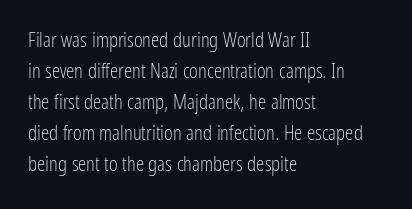
Q: Is the text bold? A: No.
Q: Is the text italic (slanted)? A: No, it is upright.
Q: Is the text underlined? A: No.
Q: How is the paragraph aligned? A: Left-aligned.
Q: Is the spacing between letters normal or unusually wide? A: Normal.
Q: Is the spacing between lines tight, normal or loose? A: Normal.
